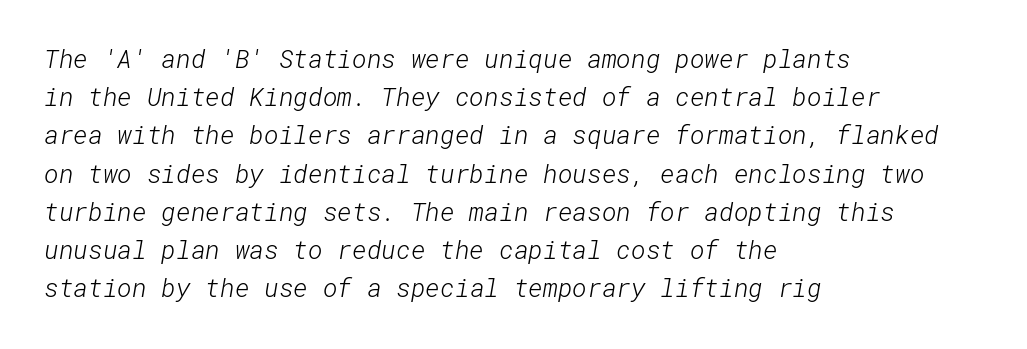
The image shows 25 px text type; set left-aligned, normal line spacing (1.53x), normal letter spacing, not underlined.
